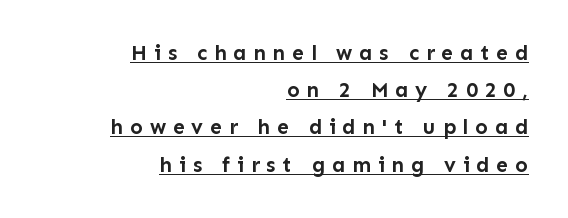
Q: Is the text bold? A: Yes.
Q: Is the text italic (slanted)? A: No, it is upright.
Q: Is the text underlined? A: Yes.
Q: How is the paragraph aligned? A: Right-aligned.
Q: Is the spacing between letters normal or unusually wide? A: Unusually wide.
